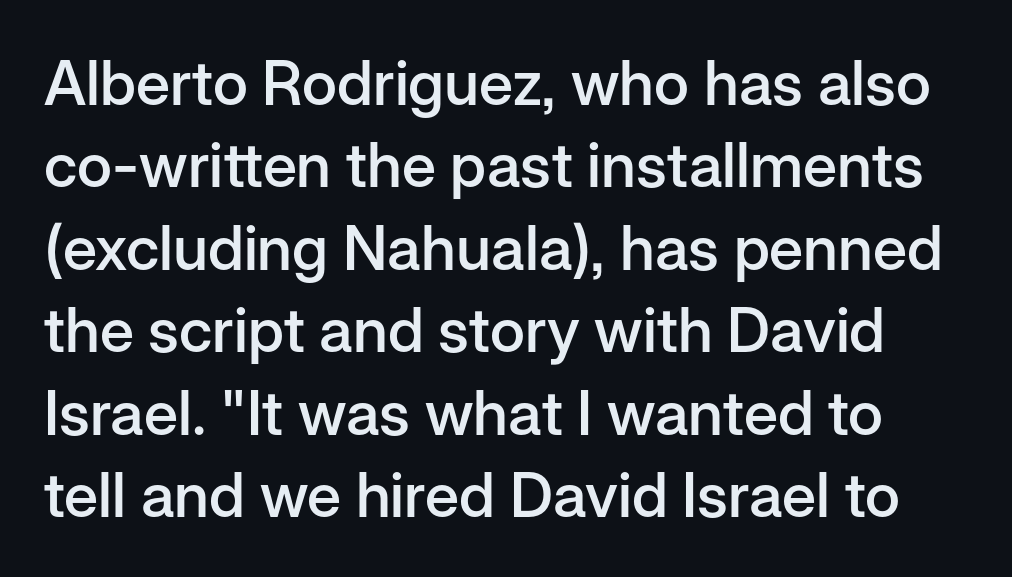
{"serif": "no", "italic": "no", "bold": "semi", "weight": "semibold", "width": "normal", "stroke_contrast": "low", "x_height": "medium", "monospaced": "no", "underline": "no", "line_spacing": "normal", "line_spacing_ratio": 1.33, "letter_spacing": "normal", "letter_spacing_em": 0.0, "glyph_px": 62}
